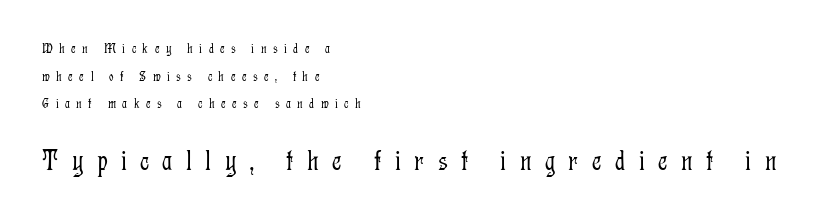
Q: Is the text bold? A: No.
Q: Is the text italic (slanted)? A: No, it is upright.
Q: Is the typeface a serif or a sans-serif typeface? A: Serif.
Q: Is the text underlined? A: No.
Q: How is the paragraph aligned? A: Left-aligned.
Q: Is the spacing between letters normal or unusually wide? A: Unusually wide.
Q: Is the spacing between lines tight, normal or loose? A: Loose.
Q: Which block of text is set in a larger size, the first (top) or the second (bottom)? A: The second (bottom) one.
Q: Width (condensed, normal, or wide)? A: Condensed.
Q: Stroke contrast? A: Low.
Q: x-height? A: Medium.
Q: Monospaced? A: No.
